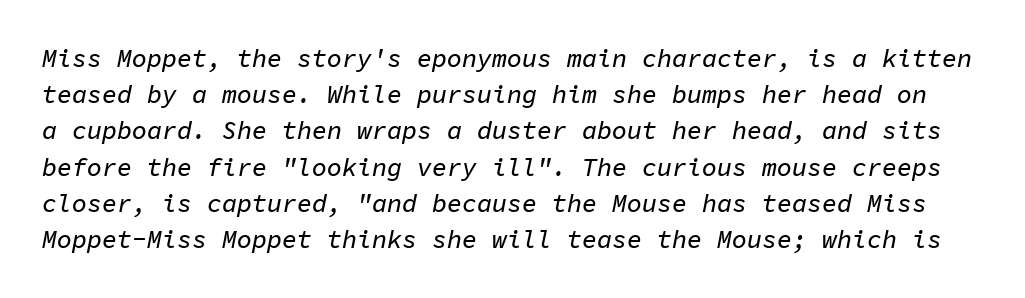
Q: Is the text italic (slanted)? A: Yes, it leans right by about 11 degrees.
Q: Is the text underlined? A: No.
Q: Is the spacing between letters normal or unusually wide? A: Normal.
Q: Is the spacing between lines tight, normal or loose? A: Normal.
